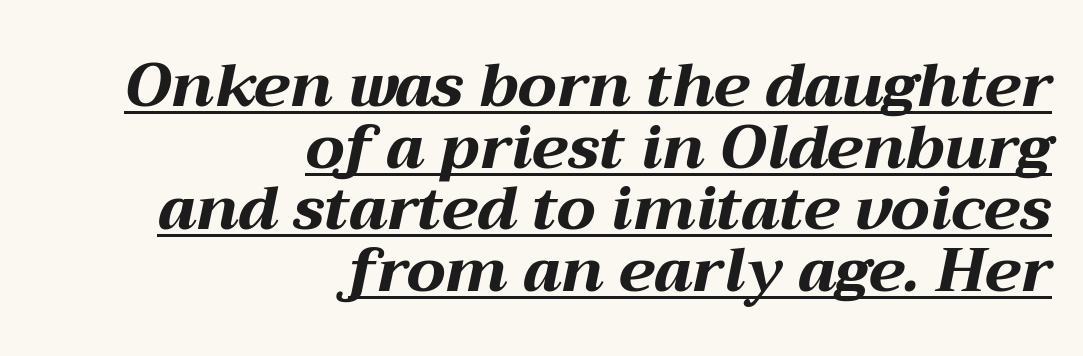
Q: Is the text bold? A: Yes.
Q: Is the text italic (slanted)? A: Yes, it leans right by about 12 degrees.
Q: Is the text underlined? A: Yes.
Q: How is the paragraph aligned? A: Right-aligned.
Q: Is the spacing between letters normal or unusually wide? A: Normal.
Q: Is the spacing between lines tight, normal or loose? A: Tight.
Q: Width (condensed, normal, or wide)? A: Wide.
Q: Stroke contrast? A: Medium.
Q: x-height? A: Medium.
Q: Monospaced? A: No.
